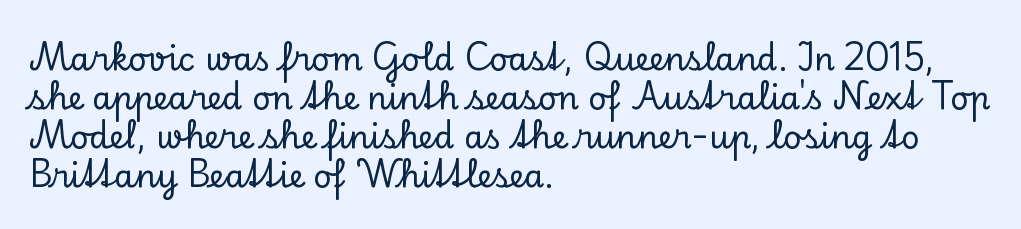
{"italic": "no", "width": "normal", "stroke_contrast": "low", "x_height": "small", "monospaced": "no", "underline": "no", "align": "left", "line_spacing_ratio": 1.22, "letter_spacing": "normal", "letter_spacing_em": 0.0, "glyph_px": 32}
